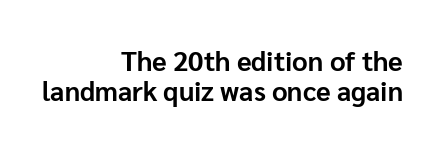
The image shows 27 px bold type, upright; set right-aligned, tight line spacing (1.12x), normal letter spacing, not underlined.
